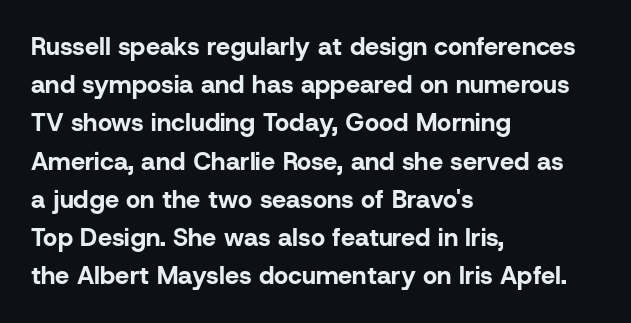
Q: Is the text bold? A: Yes.
Q: Is the text italic (slanted)? A: No, it is upright.
Q: Is the text underlined? A: No.
Q: How is the paragraph aligned? A: Left-aligned.
Q: Is the spacing between letters normal or unusually wide? A: Normal.
Q: Is the spacing between lines tight, normal or loose? A: Normal.
